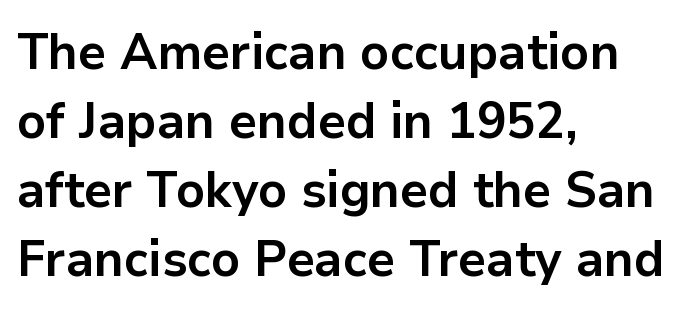
The image shows 51 px bold sans-serif type, upright; set left-aligned, normal line spacing (1.35x), normal letter spacing, not underlined; low stroke contrast and a medium x-height.
